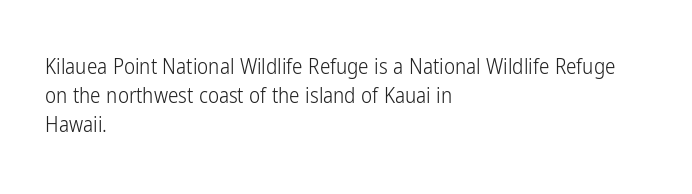
{"italic": "no", "bold": "no", "underline": "no", "align": "left", "line_spacing": "normal", "line_spacing_ratio": 1.39, "letter_spacing": "normal", "letter_spacing_em": 0.0, "glyph_px": 21}
